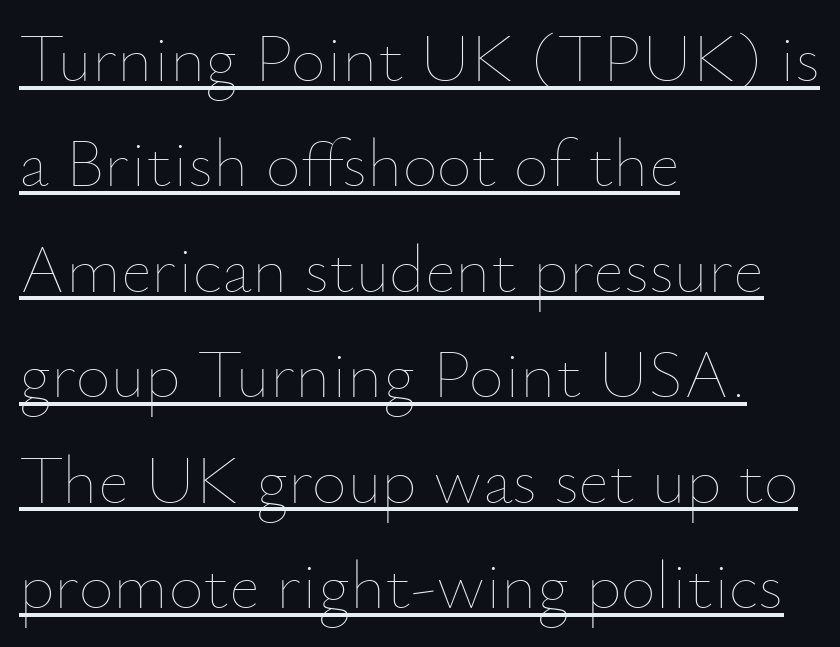
{"italic": "no", "bold": "no", "weight": "thin", "width": "normal", "stroke_contrast": "low", "x_height": "small", "monospaced": "no", "underline": "yes", "align": "left", "line_spacing": "normal", "line_spacing_ratio": 1.55, "letter_spacing": "normal", "letter_spacing_em": 0.0, "glyph_px": 68}
